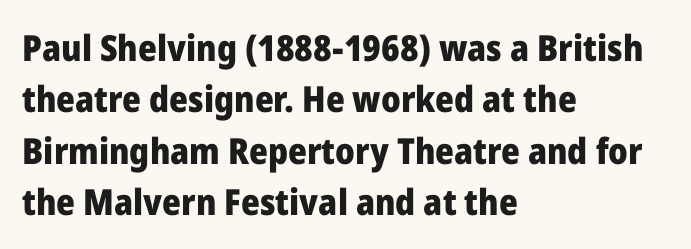
The image shows 36 px heavy sans-serif type, upright; set left-aligned, normal line spacing (1.43x), normal letter spacing, not underlined; low stroke contrast and a medium x-height.
